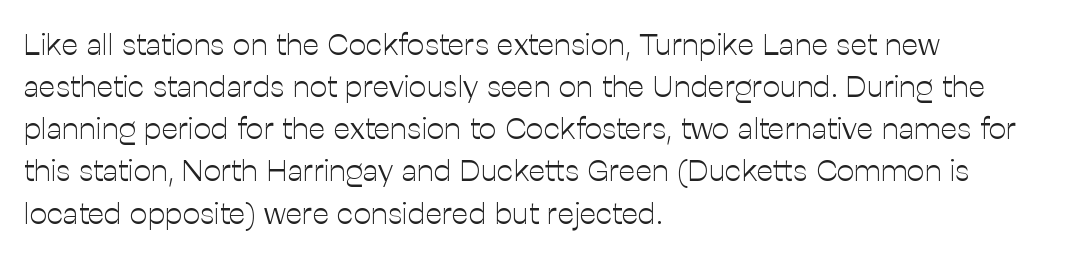
Q: Is the text bold? A: No.
Q: Is the text italic (slanted)? A: No, it is upright.
Q: Is the typeface a serif or a sans-serif typeface? A: Sans-serif.
Q: Is the text underlined? A: No.
Q: How is the paragraph aligned? A: Left-aligned.
Q: Is the spacing between letters normal or unusually wide? A: Normal.
Q: Is the spacing between lines tight, normal or loose? A: Normal.
Q: Width (condensed, normal, or wide)? A: Normal.
Q: Stroke contrast? A: Low.
Q: x-height? A: Medium.
Q: Monospaced? A: No.
